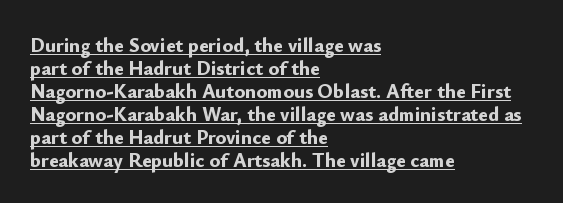
Q: Is the text bold? A: Yes.
Q: Is the text italic (slanted)? A: No, it is upright.
Q: Is the text underlined? A: Yes.
Q: How is the paragraph aligned? A: Left-aligned.
Q: Is the spacing between letters normal or unusually wide? A: Normal.
Q: Is the spacing between lines tight, normal or loose? A: Tight.
